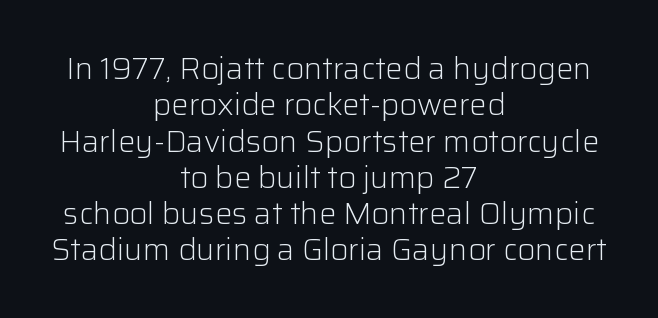
{"serif": "no", "italic": "no", "bold": "no", "weight": "light", "width": "normal", "stroke_contrast": "low", "x_height": "medium", "monospaced": "no", "underline": "no", "align": "center", "line_spacing_ratio": 1.17, "letter_spacing": "normal", "letter_spacing_em": 0.0, "glyph_px": 31}
